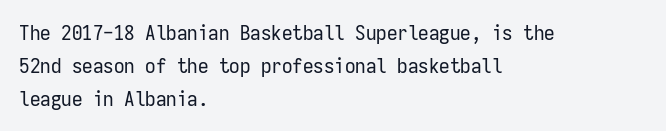
{"italic": "no", "bold": "no", "underline": "no", "align": "left", "line_spacing": "normal", "line_spacing_ratio": 1.57, "letter_spacing": "normal", "letter_spacing_em": 0.0, "glyph_px": 21}
